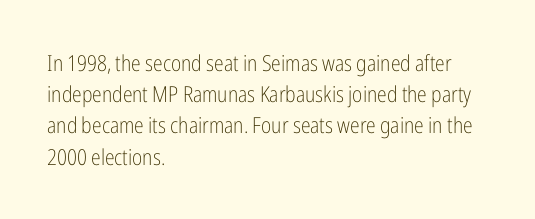
{"italic": "no", "bold": "no", "underline": "no", "align": "left", "line_spacing": "normal", "line_spacing_ratio": 1.42, "letter_spacing": "normal", "letter_spacing_em": 0.0, "glyph_px": 22}
